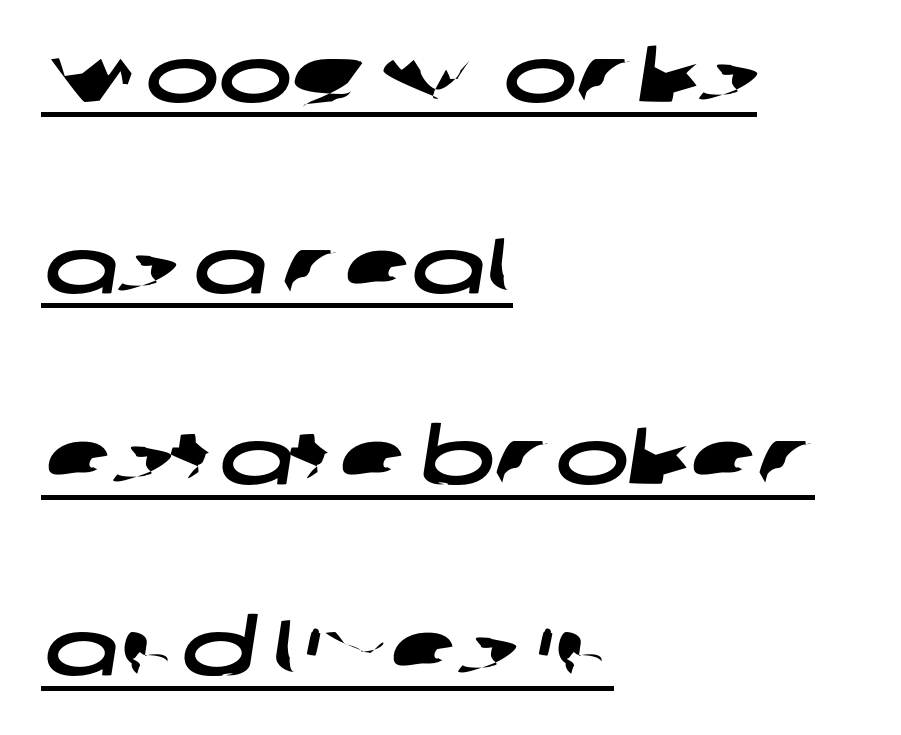
The image shows 78 px wide sans-serif type; set left-aligned, loose line spacing (2.45x), normal letter spacing, underlined; low stroke contrast and a large x-height.
